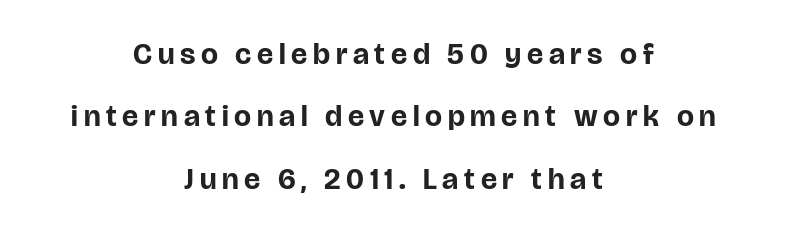
{"serif": "no", "italic": "no", "bold": "yes", "weight": "bold", "width": "normal", "stroke_contrast": "low", "x_height": "large", "monospaced": "no", "underline": "no", "align": "center", "line_spacing": "loose", "line_spacing_ratio": 2.08, "glyph_px": 30}
